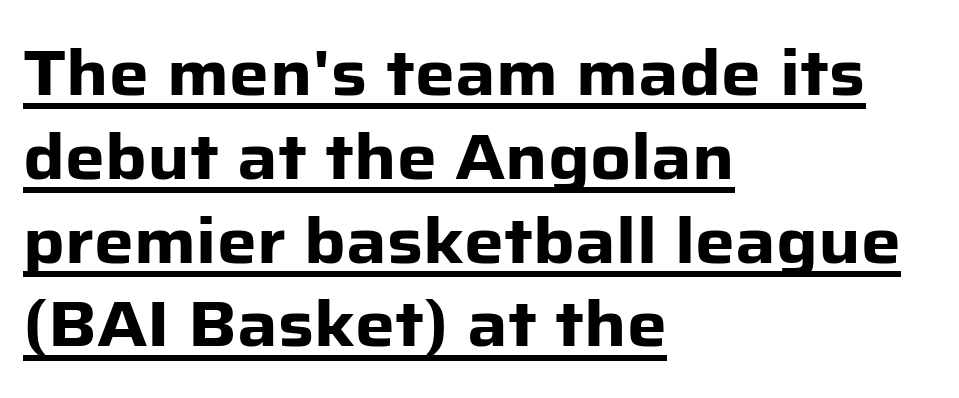
Vertical spacing — default. Compared with undecorated copy, this sample adds a rule below the words. Compared with typical body copy, the letter spacing here is the same. This sample has the flowing, uneven cadence of proportional lettering.
